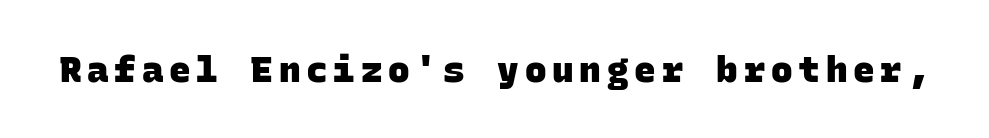
Q: Is the text bold? A: Yes.
Q: Is the typeface a serif or a sans-serif typeface? A: Sans-serif.
Q: Is the text underlined? A: No.
Q: Width (condensed, normal, or wide)? A: Normal.
Q: Stroke contrast? A: Low.
Q: x-height? A: Large.
Q: Monospaced? A: Yes.
